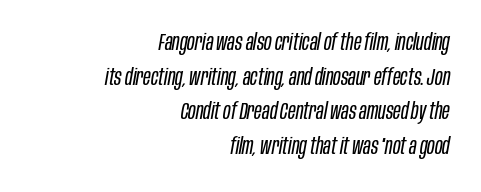
The image shows 23 px text type, italic (leaning right); set right-aligned, normal line spacing (1.51x), normal letter spacing, not underlined.
